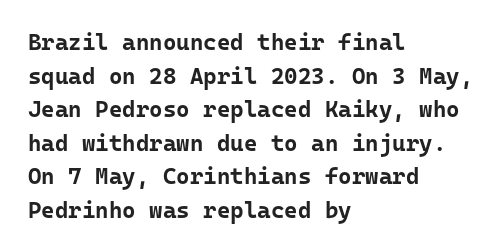
{"italic": "no", "bold": "yes", "underline": "no", "align": "left", "line_spacing": "normal", "line_spacing_ratio": 1.46, "letter_spacing": "normal", "letter_spacing_em": 0.0, "glyph_px": 23}
